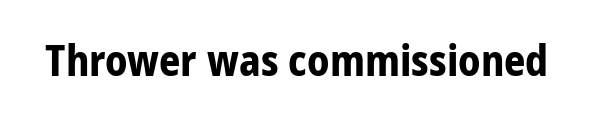
The image shows 42 px bold sans-serif type, upright; set normal letter spacing, not underlined; low stroke contrast and a medium x-height.
